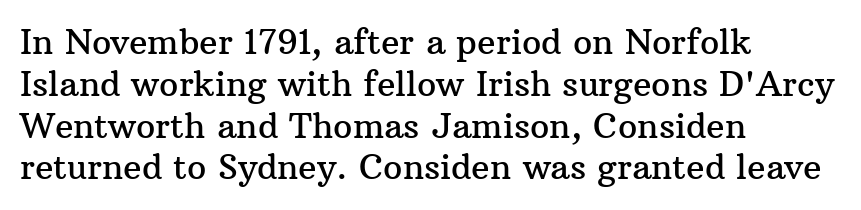
The specimen omits any rule beneath the text block's lines. Designer's note — italics off, roman on. Letterform terminals end in serifs throughout the passage. Spacing verdict: proportional, widths tailored to each character.
